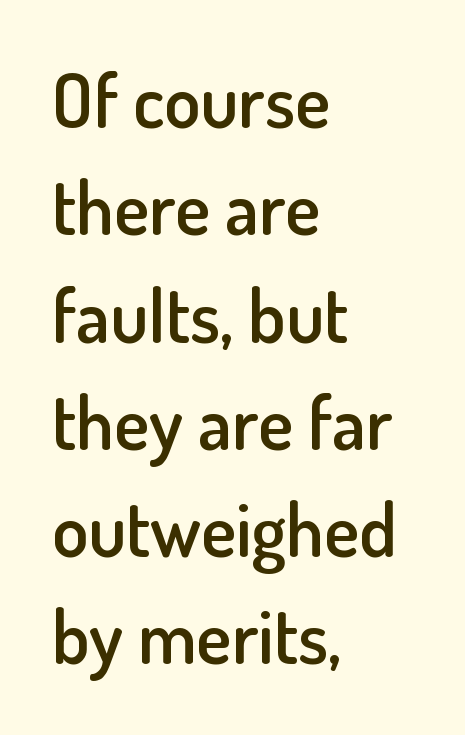
Q: Is the text bold? A: Semi-bold.
Q: Is the text italic (slanted)? A: No, it is upright.
Q: Is the typeface a serif or a sans-serif typeface? A: Sans-serif.
Q: Is the text underlined? A: No.
Q: How is the paragraph aligned? A: Left-aligned.
Q: Is the spacing between letters normal or unusually wide? A: Normal.
Q: Is the spacing between lines tight, normal or loose? A: Normal.
Q: Width (condensed, normal, or wide)? A: Normal.
Q: Stroke contrast? A: Low.
Q: x-height? A: Small.
Q: Monospaced? A: No.
